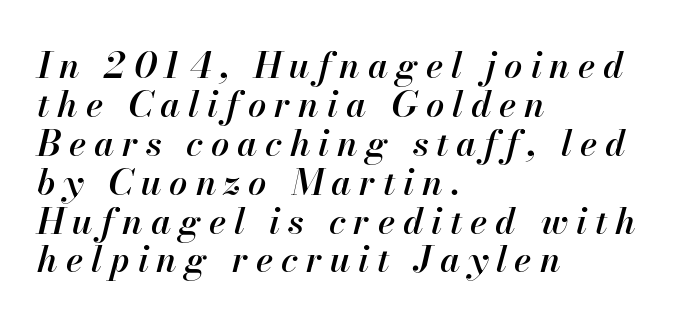
Q: Is the text bold? A: Semi-bold.
Q: Is the text italic (slanted)? A: Yes, it leans right by about 13 degrees.
Q: Is the text underlined? A: No.
Q: How is the paragraph aligned? A: Left-aligned.
Q: Is the spacing between letters normal or unusually wide? A: Unusually wide.
Q: Is the spacing between lines tight, normal or loose? A: Tight.
Q: Width (condensed, normal, or wide)? A: Normal.
Q: Stroke contrast? A: High.
Q: x-height? A: Small.
Q: Monospaced? A: No.
